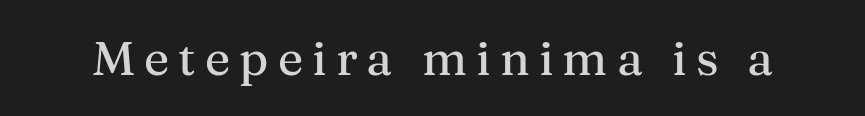
Glance below the letters and you will spot only blank space. In terms of posture, this sample is upright. Look at the bottom of the vertical strokes: they flare into serifs here. The rendering uses natural spacing where letterforms have individual widths.
